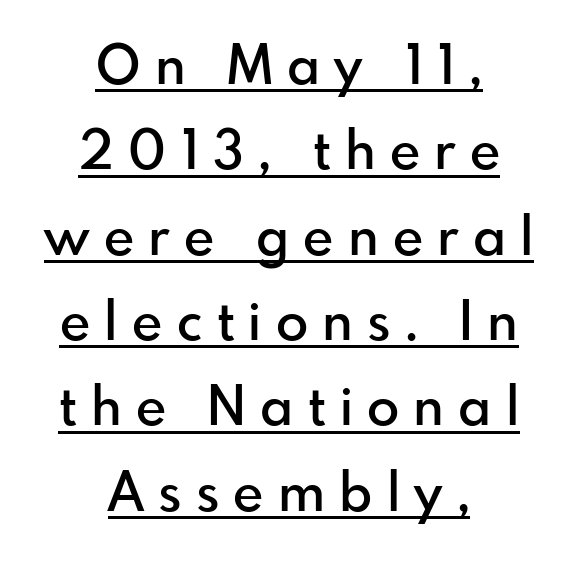
{"serif": "no", "italic": "no", "bold": "semi", "weight": "semibold", "width": "normal", "stroke_contrast": "low", "x_height": "small", "monospaced": "no", "underline": "yes", "align": "center", "line_spacing": "normal", "line_spacing_ratio": 1.61, "letter_spacing": "wide", "letter_spacing_em": 0.27, "glyph_px": 53}
